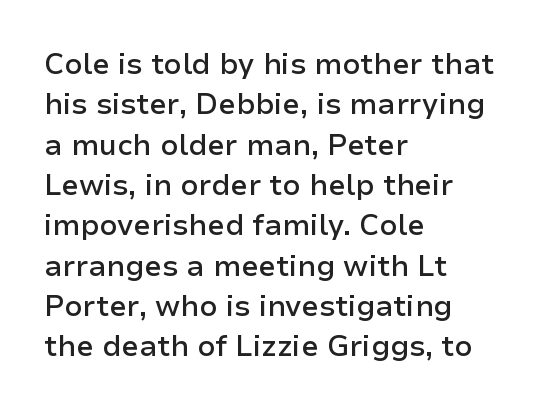
Q: Is the text bold? A: Semi-bold.
Q: Is the text italic (slanted)? A: No, it is upright.
Q: Is the typeface a serif or a sans-serif typeface? A: Sans-serif.
Q: Is the text underlined? A: No.
Q: How is the paragraph aligned? A: Left-aligned.
Q: Is the spacing between letters normal or unusually wide? A: Normal.
Q: Is the spacing between lines tight, normal or loose? A: Normal.
Q: Width (condensed, normal, or wide)? A: Normal.
Q: Stroke contrast? A: Low.
Q: x-height? A: Medium.
Q: Monospaced? A: No.
